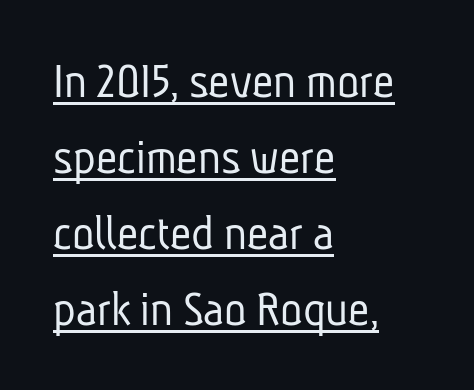
In designer terms, the underline attribute is active on this setting. Nothing sits at the stroke ends, so this counts as sans-serif. Whoever set this chose a conventional vertical rhythm. The line texture is even and compact thanks to regular tracking. The letters advance in unequal steps, a hallmark of proportional type. These glyphs show unthickened strokes, regular width or finer.
